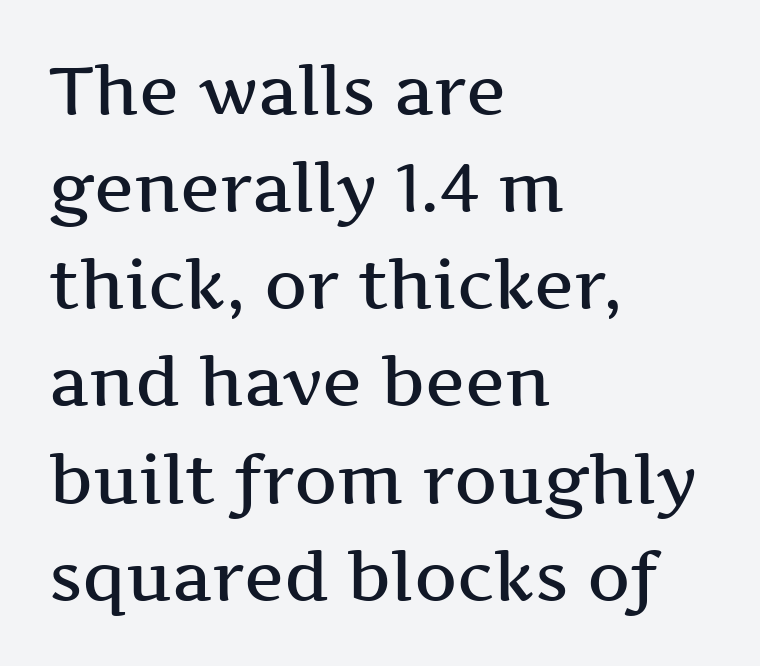
Q: Is the text bold? A: Semi-bold.
Q: Is the text italic (slanted)? A: No, it is upright.
Q: Is the typeface a serif or a sans-serif typeface? A: Serif.
Q: Is the text underlined? A: No.
Q: How is the paragraph aligned? A: Left-aligned.
Q: Is the spacing between letters normal or unusually wide? A: Normal.
Q: Is the spacing between lines tight, normal or loose? A: Normal.
Q: Width (condensed, normal, or wide)? A: Wide.
Q: Stroke contrast? A: Medium.
Q: x-height? A: Medium.
Q: Monospaced? A: No.
